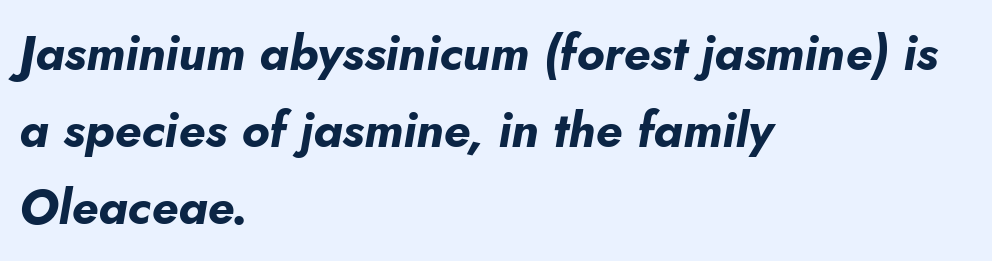
The image shows 49 px bold type, italic (leaning right); set left-aligned, normal line spacing (1.57x), normal letter spacing, not underlined; low stroke contrast and a small x-height.
